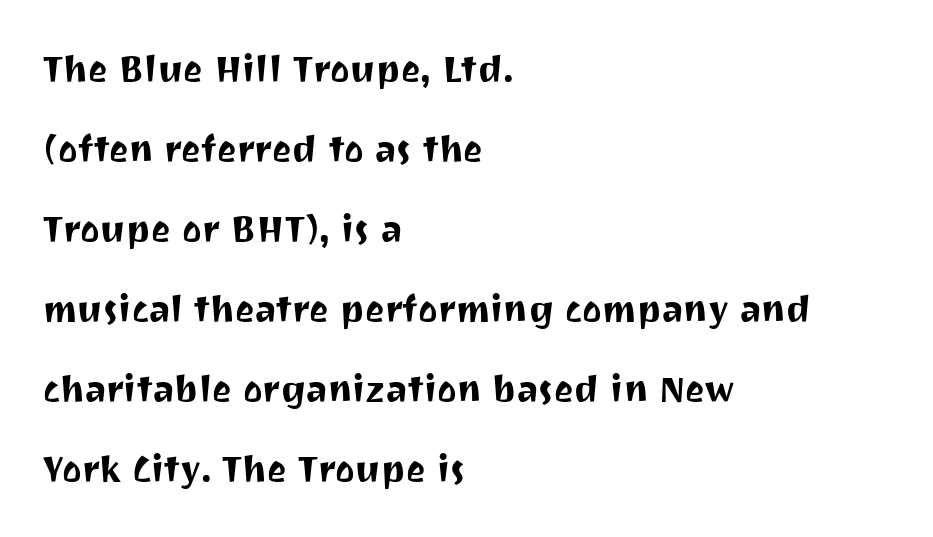
{"serif": "no", "italic": "no", "width": "normal", "stroke_contrast": "medium", "x_height": "medium", "monospaced": "no", "underline": "no", "align": "left", "line_spacing": "loose", "line_spacing_ratio": 2.16, "letter_spacing": "normal", "letter_spacing_em": 0.0, "glyph_px": 37}
